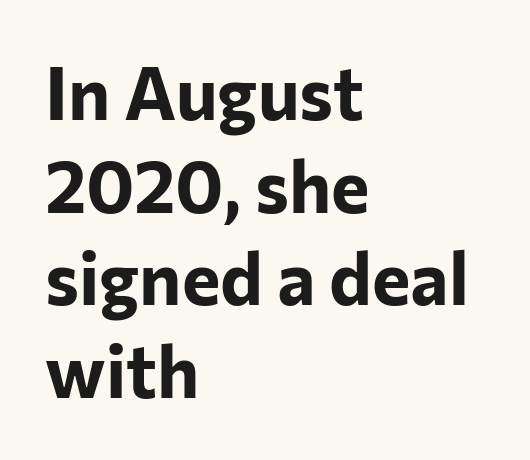
{"serif": "no", "italic": "no", "bold": "yes", "weight": "bold", "width": "normal", "stroke_contrast": "low", "x_height": "medium", "monospaced": "no", "underline": "no", "align": "left", "line_spacing": "normal", "line_spacing_ratio": 1.27, "letter_spacing": "normal", "letter_spacing_em": 0.0, "glyph_px": 73}
